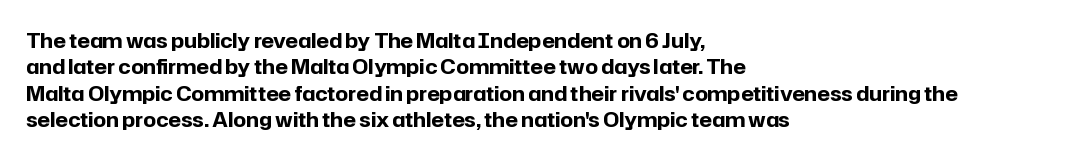
No extra tracking has been applied to these lines. The font is running at its bold setting. Students, observe: this is what conventionally led text looks like. Ascenders rise straight up at ninety degrees.
